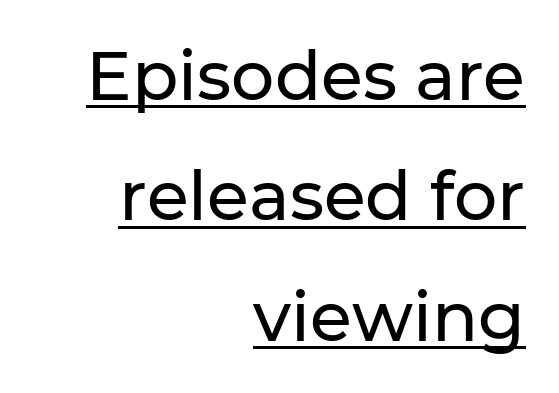
The type family on display is of the sans-serif kind. These lines keep a tight, regular rhythm from letter to letter. In CSS terms this would be text-align: right. Looks like regular typesetting: each glyph gets only the width it needs. This is underlined copy, the kind a proofreader might mark for attention. The letters stand upright; this is a roman face.
